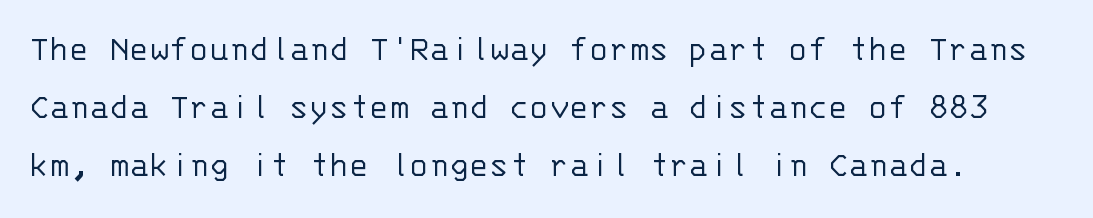
The image shows 37 px light sans-serif type, upright, monospaced; set normal line spacing (1.57x), normal letter spacing, not underlined; low stroke contrast and a large x-height.
